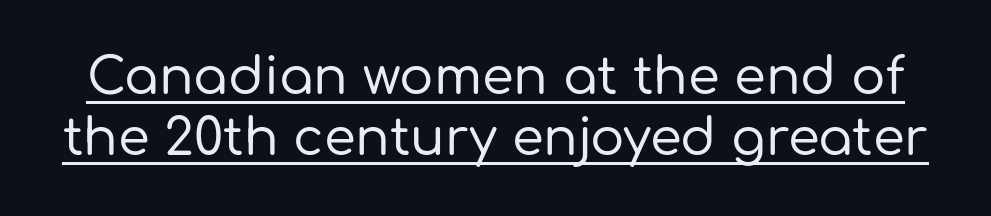
Unlike a traditional serif, this face leaves its strokes unadorned. What stands out about the letter spacing? Nothing — it is the standard amount. These lines are rendered in a variable-pitch font. Italic? Not at all — the glyphs are vertical.
